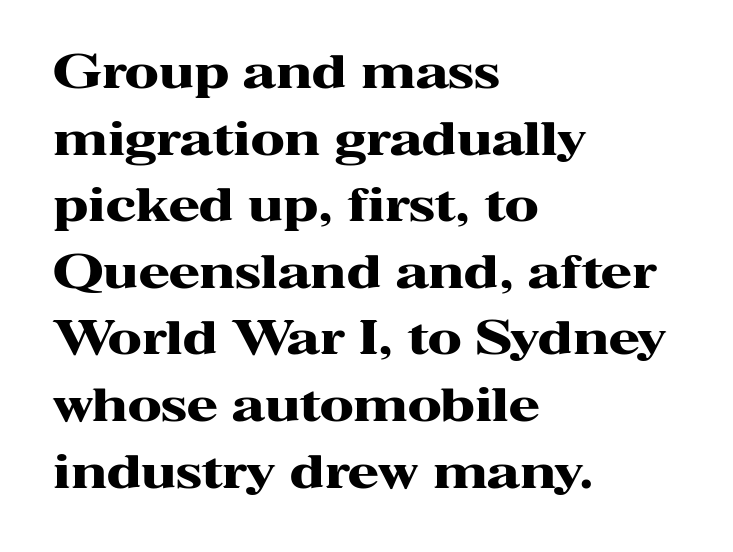
{"serif": "yes", "italic": "no", "bold": "yes", "weight": "heavy", "width": "wide", "stroke_contrast": "high", "x_height": "medium", "monospaced": "no", "underline": "no", "align": "left", "line_spacing": "normal", "line_spacing_ratio": 1.48, "letter_spacing": "normal", "letter_spacing_em": 0.0, "glyph_px": 45}
